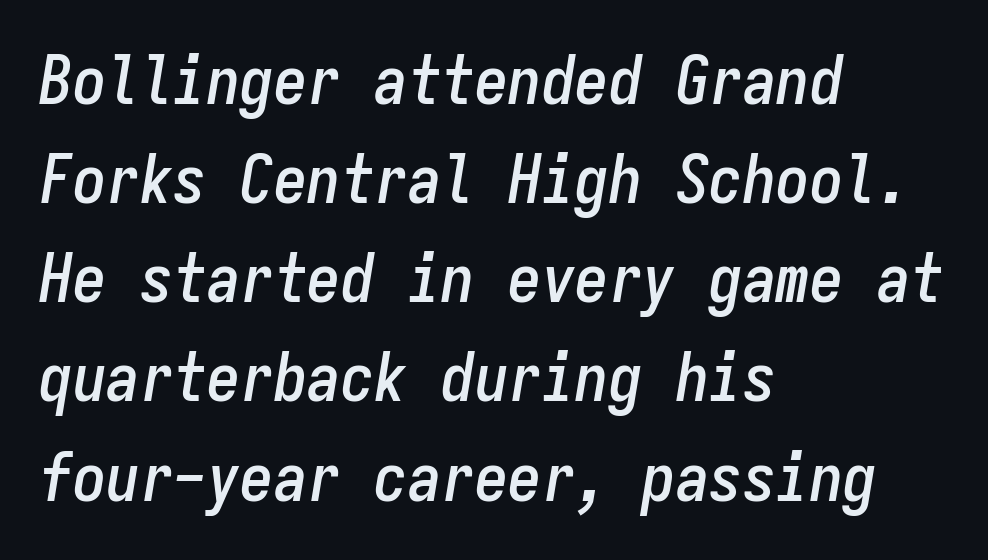
{"italic": "yes", "lean": "right", "slant_degrees": 9, "width": "condensed", "stroke_contrast": "low", "x_height": "medium", "monospaced": "yes", "underline": "no", "align": "left", "line_spacing": "normal", "line_spacing_ratio": 1.48, "letter_spacing": "normal", "letter_spacing_em": 0.0, "glyph_px": 67}
